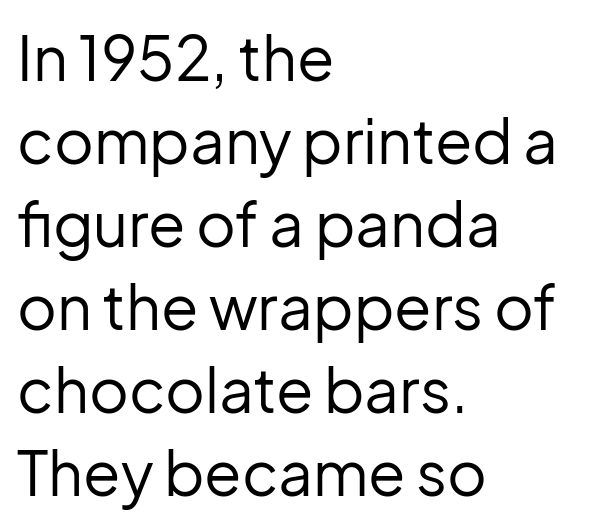
The image shows 61 px regular-weight sans-serif type, upright; set left-aligned, normal line spacing (1.36x), normal letter spacing, not underlined; low stroke contrast and a medium x-height.
